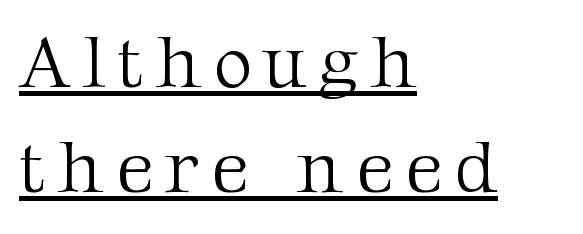
The image shows 75 px light serif type, upright; set left-aligned, normal line spacing (1.4x), underlined; medium stroke contrast and a medium x-height.
